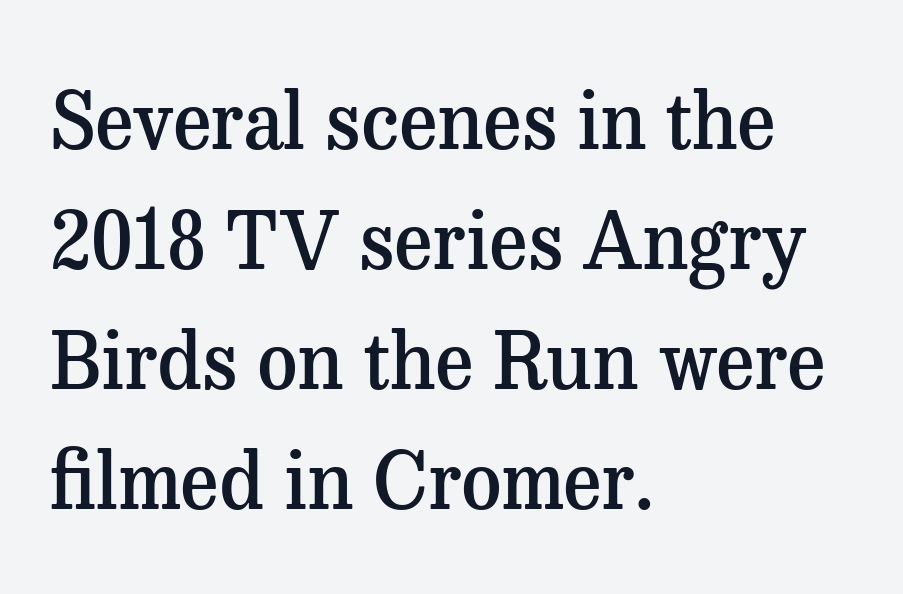
Proportional: the letters do not fall into vertical columns. Letters rest on an invisible, unmarked baseline. The characters look somewhat weighty, a semibold short of true bold. Typeset ragged right — the left edge is the straight one. Does the lettering tilt? It doesn't — this is upright.
